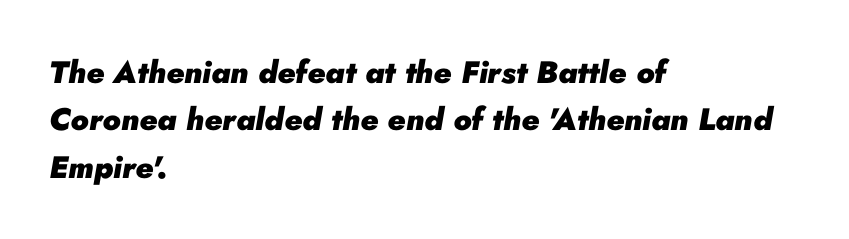
Q: Is the text bold? A: Yes.
Q: Is the text italic (slanted)? A: Yes, it leans right by about 10 degrees.
Q: Is the text underlined? A: No.
Q: How is the paragraph aligned? A: Left-aligned.
Q: Is the spacing between letters normal or unusually wide? A: Normal.
Q: Is the spacing between lines tight, normal or loose? A: Normal.
Q: Width (condensed, normal, or wide)? A: Normal.
Q: Stroke contrast? A: Low.
Q: x-height? A: Small.
Q: Monospaced? A: No.
